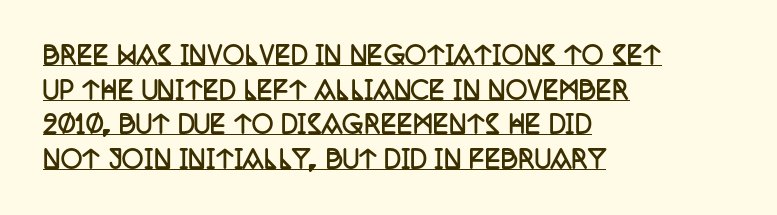
The gaps between neighbouring characters are ordinary and unremarkable. Caption: multi-line text, flush left, ragged right. You'd pick this weight for a headline — it's a proper bold. The line-height multiplier appears to be the usual default. Does a line run under the words? Yes, clearly.
